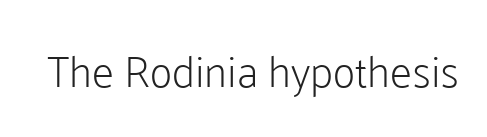
The image shows 44 px light sans-serif type, upright; set normal letter spacing, not underlined; low stroke contrast and a medium x-height.
